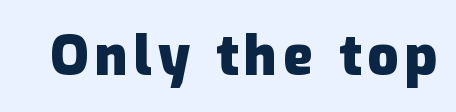
{"serif": "no", "italic": "no", "bold": "yes", "weight": "heavy", "width": "normal", "stroke_contrast": "low", "x_height": "medium", "monospaced": "no", "underline": "no", "glyph_px": 55}
